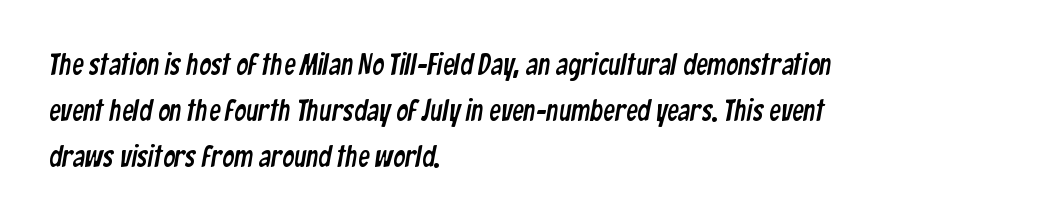
Q: Is the typeface a serif or a sans-serif typeface? A: Sans-serif.
Q: Is the text underlined? A: No.
Q: How is the paragraph aligned? A: Left-aligned.
Q: Is the spacing between letters normal or unusually wide? A: Normal.
Q: Is the spacing between lines tight, normal or loose? A: Normal.
Q: Width (condensed, normal, or wide)? A: Condensed.
Q: Stroke contrast? A: Low.
Q: x-height? A: Medium.
Q: Monospaced? A: No.
